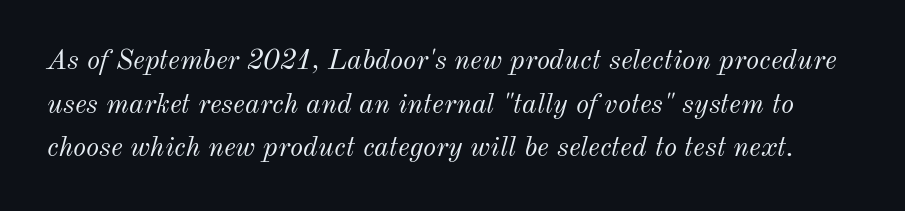
{"italic": "yes", "lean": "right", "slant_degrees": 12, "bold": "no", "weight": "light", "width": "normal", "stroke_contrast": "medium", "x_height": "small", "monospaced": "no", "underline": "no", "line_spacing": "normal", "line_spacing_ratio": 1.56, "letter_spacing": "normal", "letter_spacing_em": 0.0, "glyph_px": 28}
